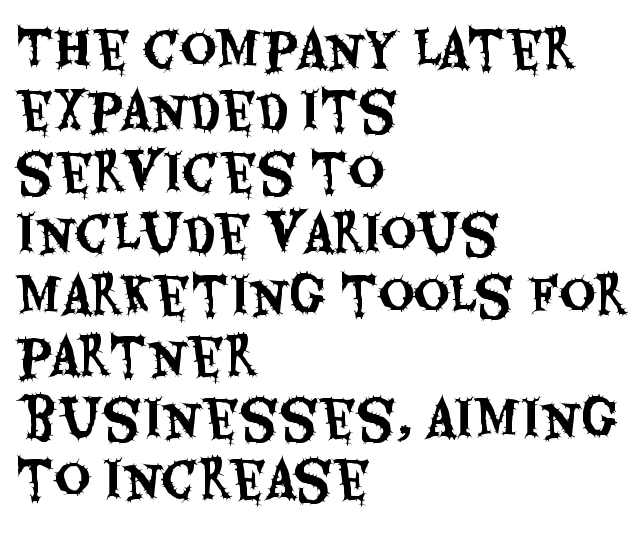
The image shows 50 px condensed sans-serif type, upright; set left-aligned, line spacing 1.23x, normal letter spacing, not underlined; medium stroke contrast and a large x-height.
